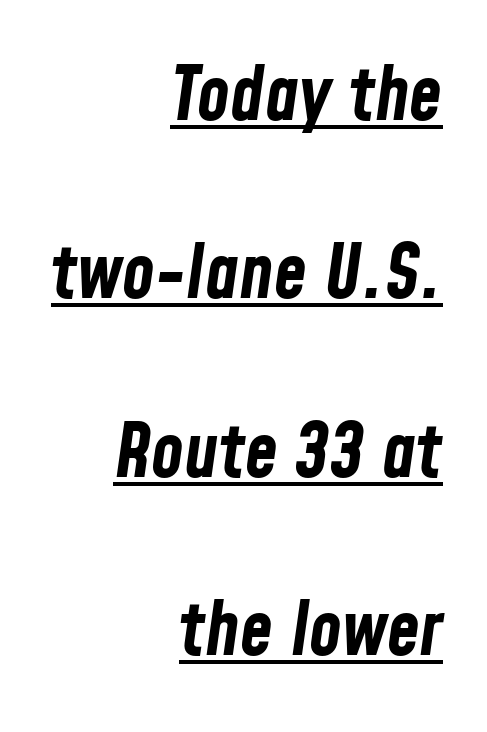
Q: Is the text bold? A: Yes.
Q: Is the text italic (slanted)? A: Yes, it leans right by about 8 degrees.
Q: Is the text underlined? A: Yes.
Q: How is the paragraph aligned? A: Right-aligned.
Q: Is the spacing between letters normal or unusually wide? A: Normal.
Q: Is the spacing between lines tight, normal or loose? A: Loose.
Q: Width (condensed, normal, or wide)? A: Condensed.
Q: Stroke contrast? A: Low.
Q: x-height? A: Medium.
Q: Monospaced? A: No.
